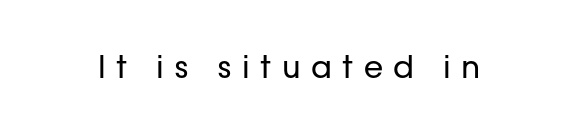
The image shows 31 px regular-weight sans-serif type, upright; set unusually wide letter spacing (+0.33 em), not underlined; low stroke contrast and a medium x-height.
